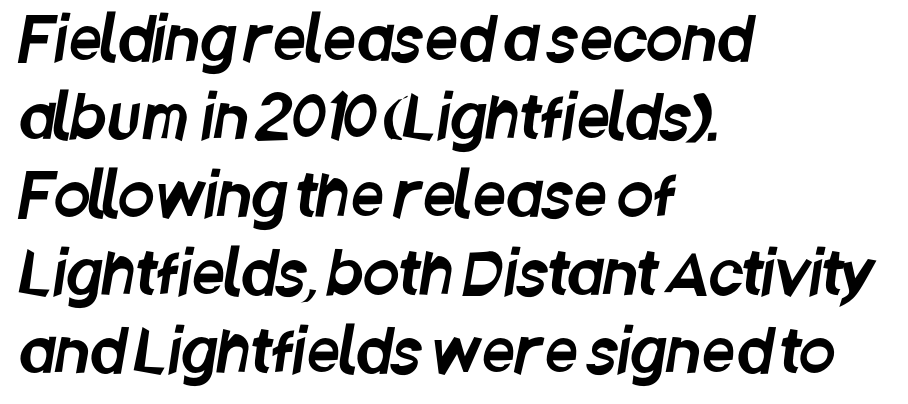
The image shows 59 px condensed sans-serif type; set left-aligned, normal line spacing (1.32x), normal letter spacing, not underlined; low stroke contrast and a large x-height.
